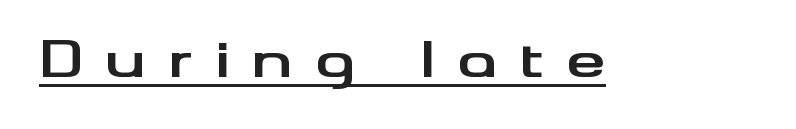
Q: Is the text bold? A: Yes.
Q: Is the text italic (slanted)? A: No, it is upright.
Q: Is the typeface a serif or a sans-serif typeface? A: Sans-serif.
Q: Is the text underlined? A: Yes.
Q: Is the spacing between letters normal or unusually wide? A: Unusually wide.
Q: Width (condensed, normal, or wide)? A: Wide.
Q: Stroke contrast? A: Medium.
Q: x-height? A: Small.
Q: Monospaced? A: No.
